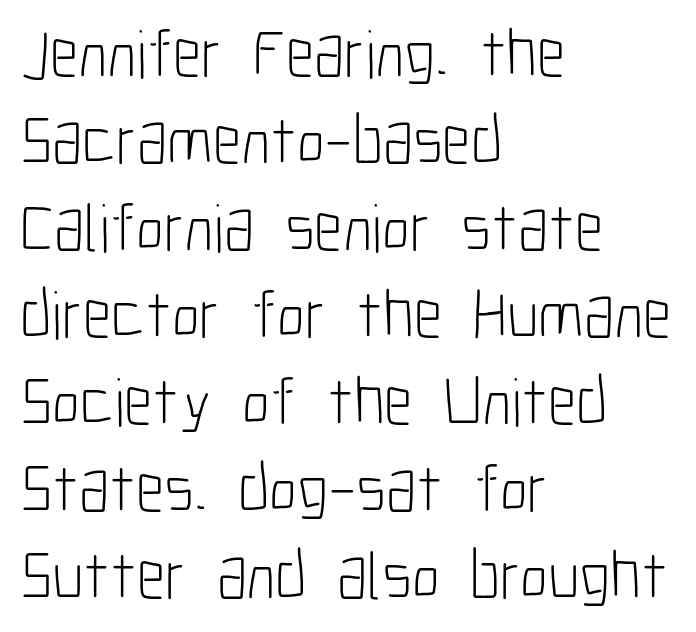
The image shows 68 px light, condensed sans-serif type, upright; set left-aligned, normal line spacing (1.28x), normal letter spacing, not underlined; low stroke contrast and a medium x-height.
